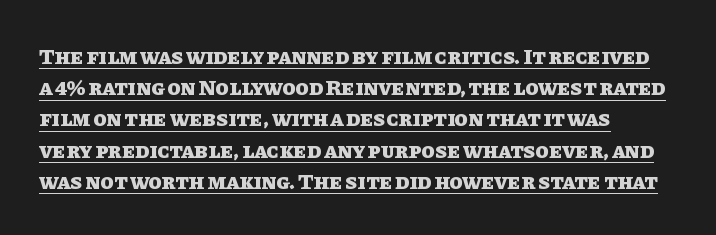
Q: Is the text bold? A: Yes.
Q: Is the text italic (slanted)? A: No, it is upright.
Q: Is the text underlined? A: Yes.
Q: How is the paragraph aligned? A: Left-aligned.
Q: Is the spacing between letters normal or unusually wide? A: Normal.
Q: Is the spacing between lines tight, normal or loose? A: Normal.
